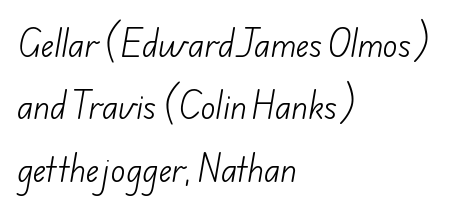
Has an underline been added? It has not. Honestly, the letter spacing is just normal — you wouldn't notice it. Think of a printed novel: that variable character pitch is what you see here. The lines are spread far apart with generous leading.
